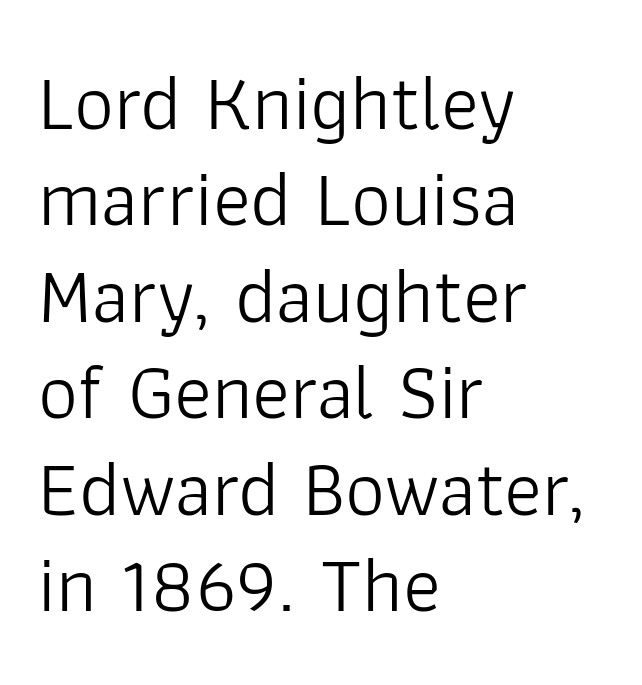
{"serif": "no", "italic": "no", "bold": "no", "weight": "light", "width": "normal", "stroke_contrast": "low", "x_height": "medium", "monospaced": "no", "underline": "no", "align": "left", "line_spacing_ratio": 1.22, "letter_spacing": "normal", "letter_spacing_em": 0.0, "glyph_px": 79}
